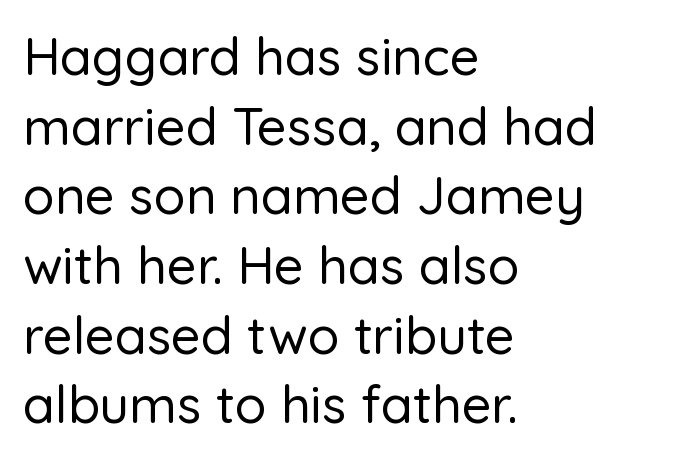
The face used here is a sans, in the tradition of grotesques and geometrics. Evenly set lines give the paragraph a standard silhouette. Do the characters align in a grid? No, the font is proportional. These lines stack with their left ends in a neat column. Glyph-to-glyph distance matches everyday printed text.
